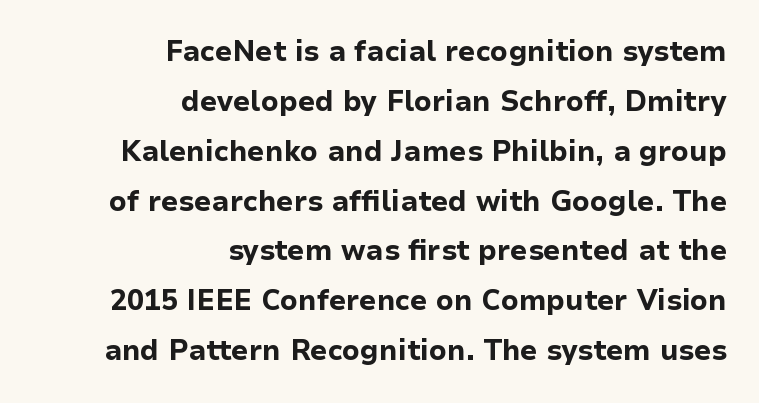
The image shows 28 px bold sans-serif type, upright; set right-aligned, line spacing 1.78x, normal letter spacing, not underlined; low stroke contrast and a medium x-height.
